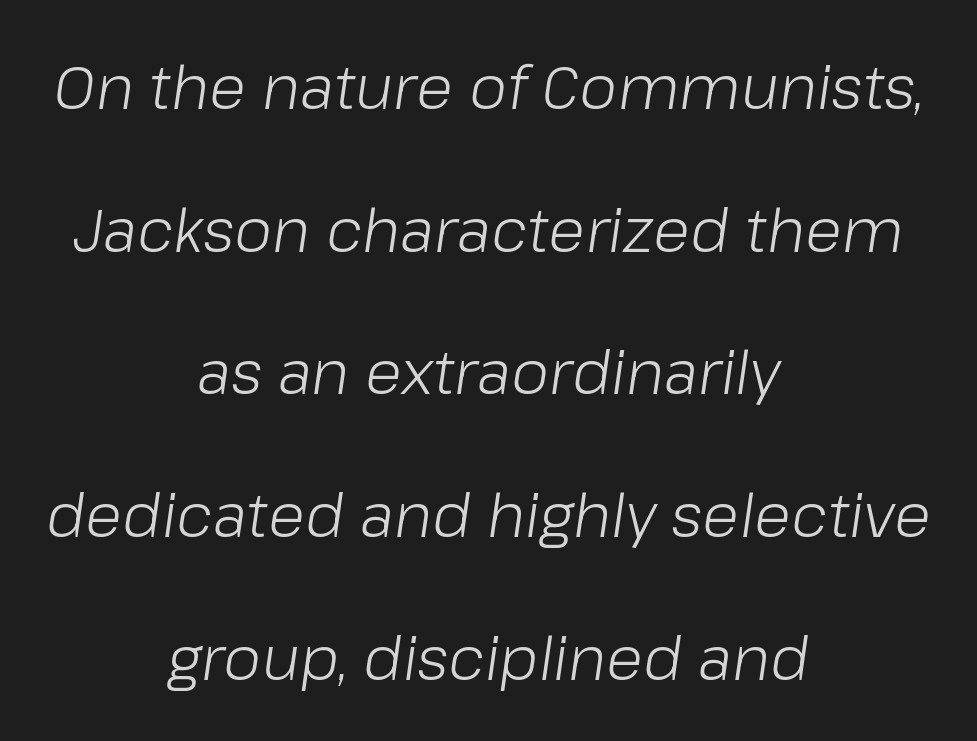
The image shows 61 px light type, italic (leaning right); set centered, loose line spacing (2.34x), normal letter spacing, not underlined; low stroke contrast and a medium x-height.
